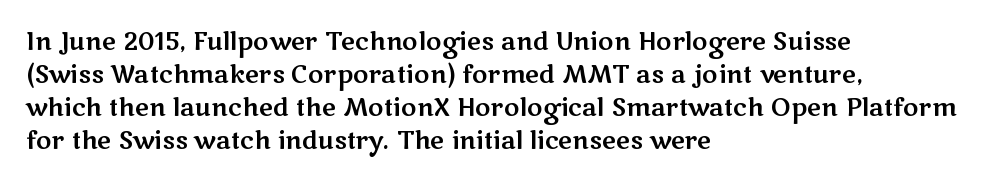
The type sits square on the baseline with zero lean. Students, observe: this is what conventionally led text looks like. Notice how the passage keeps a crisp vertical edge on the left only. Lines of text with bare space underneath.
